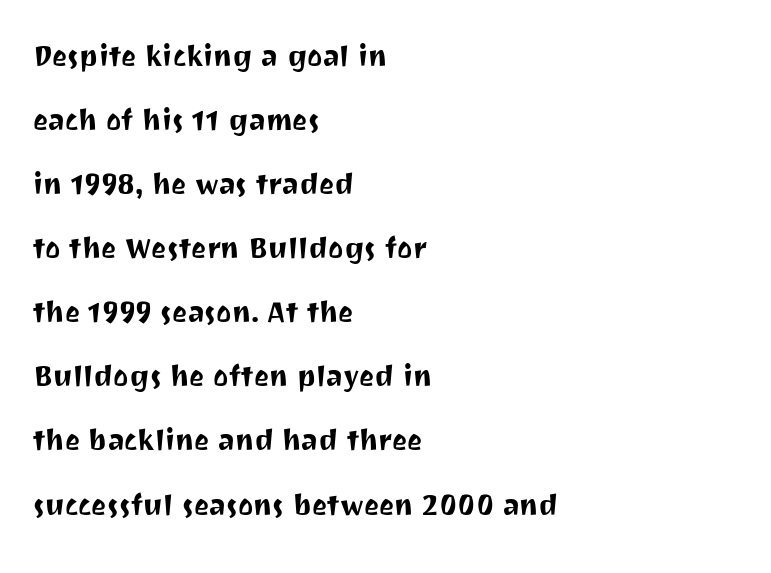
{"serif": "no", "italic": "no", "width": "normal", "stroke_contrast": "medium", "x_height": "medium", "monospaced": "no", "underline": "no", "align": "left", "line_spacing_ratio": 1.78, "letter_spacing": "normal", "letter_spacing_em": 0.0, "glyph_px": 36}
